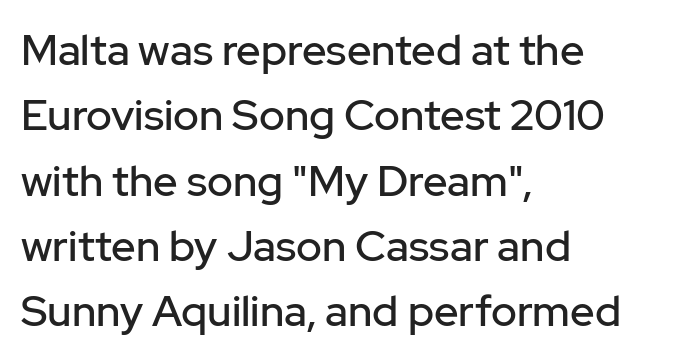
{"serif": "no", "italic": "no", "width": "normal", "stroke_contrast": "low", "x_height": "medium", "monospaced": "no", "underline": "no", "align": "left", "line_spacing": "normal", "line_spacing_ratio": 1.52, "letter_spacing": "normal", "letter_spacing_em": 0.0, "glyph_px": 43}
